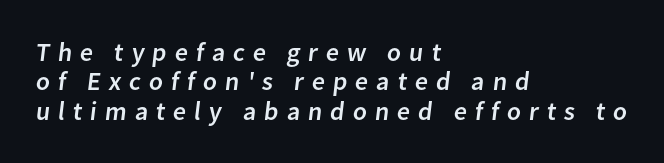
Q: Is the text underlined? A: No.
Q: How is the paragraph aligned? A: Left-aligned.
Q: Is the spacing between letters normal or unusually wide? A: Unusually wide.
Q: Is the spacing between lines tight, normal or loose? A: Tight.
